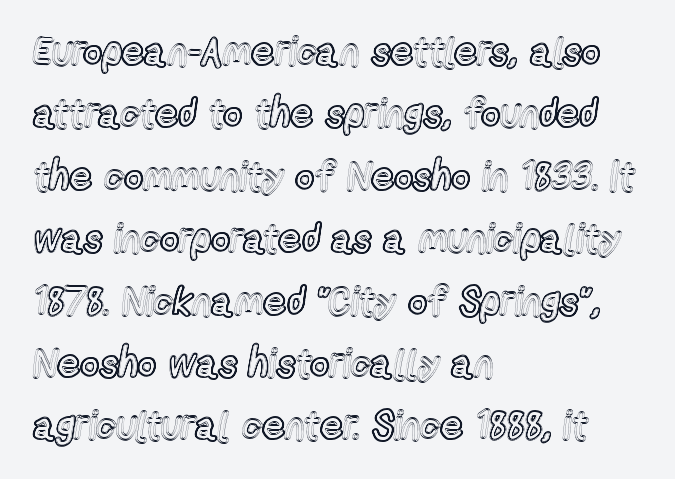
{"width": "condensed", "x_height": "medium", "monospaced": "no", "underline": "no", "align": "left", "line_spacing": "normal", "line_spacing_ratio": 1.56, "letter_spacing": "normal", "letter_spacing_em": 0.0, "glyph_px": 40}
